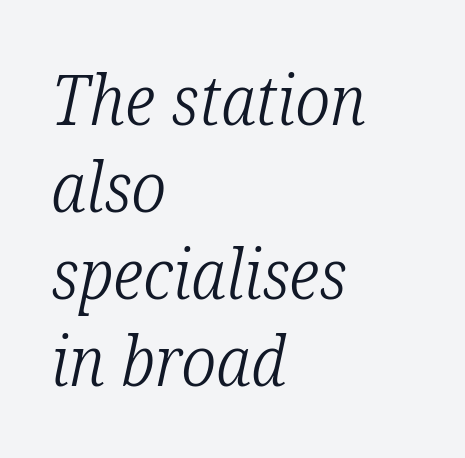
{"serif": "yes", "italic": "yes", "lean": "right", "slant_degrees": 12, "bold": "no", "weight": "light", "width": "condensed", "stroke_contrast": "low", "x_height": "medium", "monospaced": "no", "underline": "no", "align": "left", "line_spacing": "normal", "line_spacing_ratio": 1.26, "letter_spacing": "normal", "letter_spacing_em": 0.0, "glyph_px": 69}
